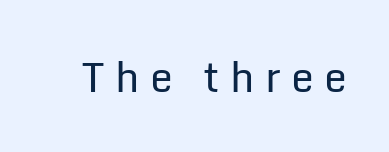
{"serif": "no", "italic": "no", "bold": "no", "weight": "regular", "width": "normal", "stroke_contrast": "low", "x_height": "medium", "monospaced": "no", "underline": "no", "letter_spacing": "wide", "letter_spacing_em": 0.25, "glyph_px": 41}
